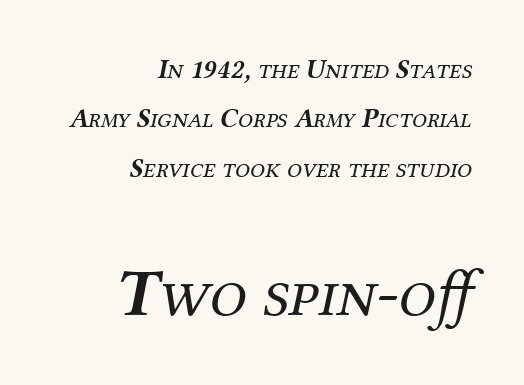
Q: Is the text bold? A: No.
Q: Is the text italic (slanted)? A: Yes, it leans right by about 12 degrees.
Q: Is the typeface a serif or a sans-serif typeface? A: Serif.
Q: Is the text underlined? A: No.
Q: How is the paragraph aligned? A: Right-aligned.
Q: Is the spacing between letters normal or unusually wide? A: Normal.
Q: Which block of text is set in a larger size, the first (top) or the second (bottom)? A: The second (bottom) one.
Q: Width (condensed, normal, or wide)? A: Normal.
Q: Stroke contrast? A: Medium.
Q: x-height? A: Medium.
Q: Monospaced? A: No.
